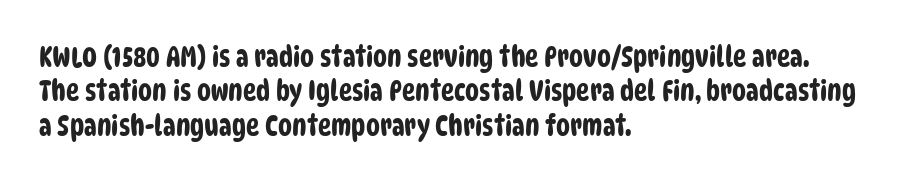
These lines keep a tight, regular rhythm from letter to letter. Left-aligned paragraph, ragged on the right. The area under the type is left untouched. Is this a sans? Yes — the strokes have no serifs. This sample has the flowing, uneven cadence of proportional lettering.
